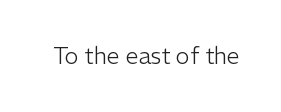
{"italic": "no", "bold": "no", "underline": "no", "letter_spacing": "normal", "letter_spacing_em": 0.0, "glyph_px": 23}
